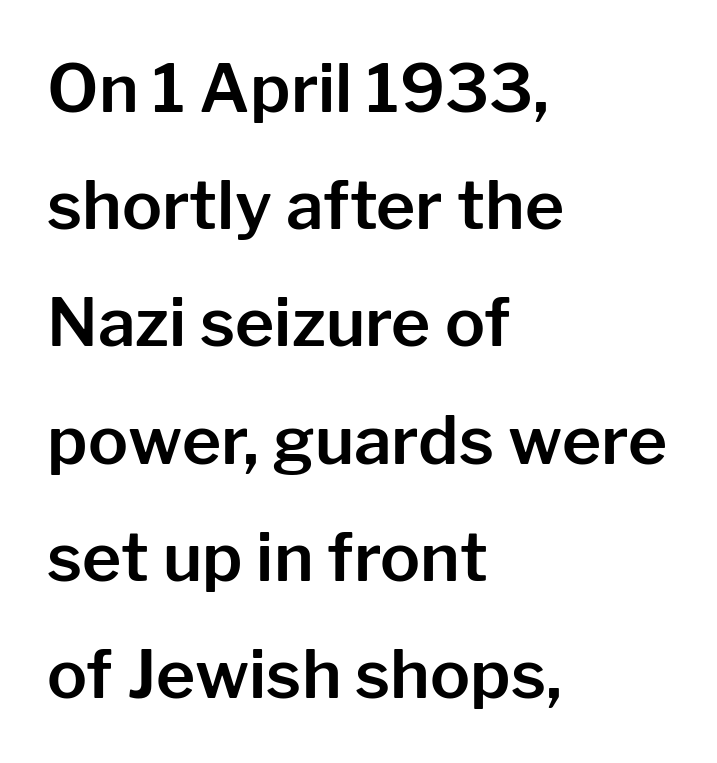
The image shows 67 px sans-serif type, upright; set left-aligned, line spacing 1.75x, normal letter spacing, not underlined; low stroke contrast and a medium x-height.
